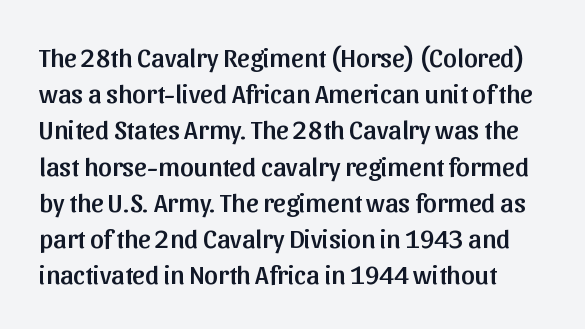
The image shows 27 px text type, upright; set normal line spacing (1.34x), normal letter spacing, not underlined.
